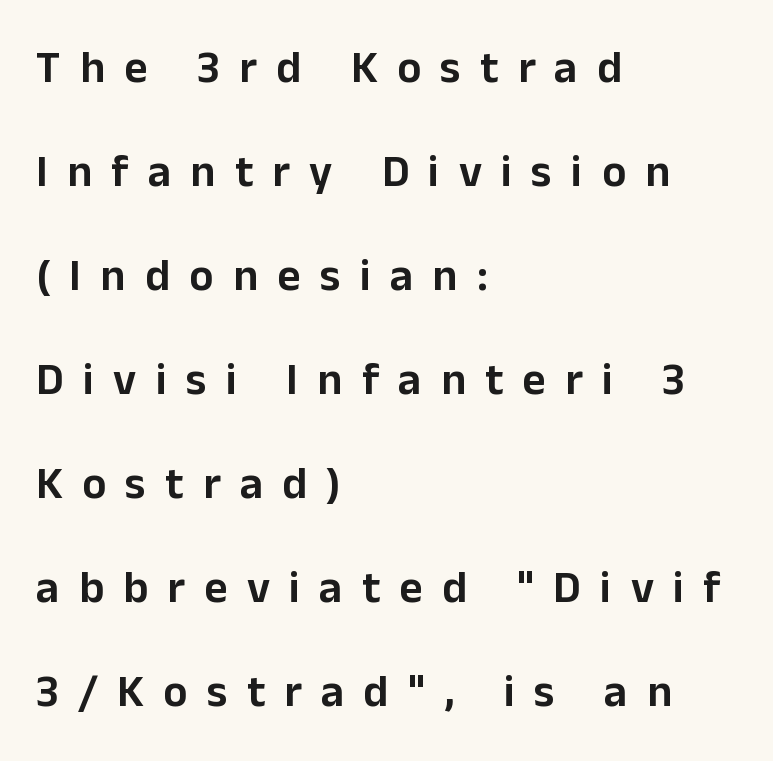
Q: Is the text italic (slanted)? A: No, it is upright.
Q: Is the typeface a serif or a sans-serif typeface? A: Sans-serif.
Q: Is the text underlined? A: No.
Q: How is the paragraph aligned? A: Left-aligned.
Q: Is the spacing between letters normal or unusually wide? A: Unusually wide.
Q: Is the spacing between lines tight, normal or loose? A: Loose.
Q: Width (condensed, normal, or wide)? A: Normal.
Q: Stroke contrast? A: Low.
Q: x-height? A: Medium.
Q: Monospaced? A: No.
